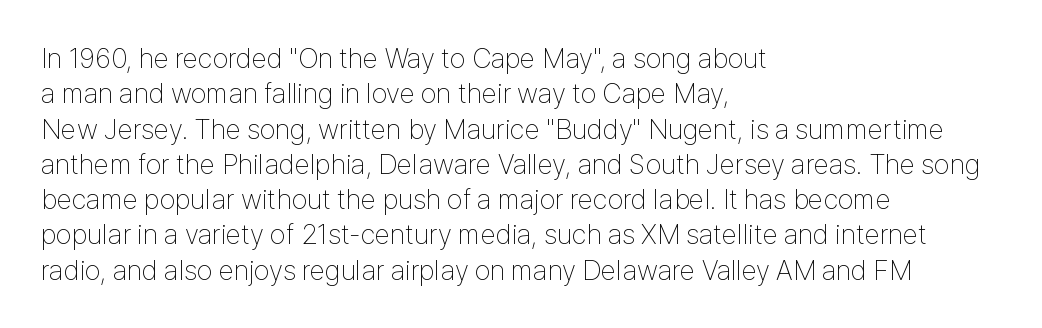
{"serif": "no", "italic": "no", "bold": "no", "weight": "thin", "width": "condensed", "stroke_contrast": "low", "x_height": "medium", "monospaced": "no", "underline": "no", "align": "left", "line_spacing": "normal", "line_spacing_ratio": 1.26, "letter_spacing": "normal", "letter_spacing_em": 0.0, "glyph_px": 28}
